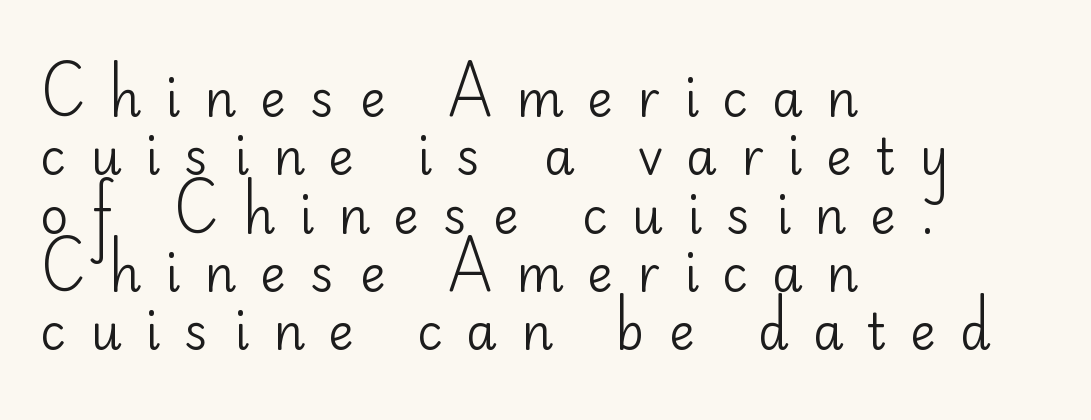
The image shows 49 px regular-weight sans-serif type, upright; set left-aligned, line spacing 1.19x, unusually wide letter spacing (+0.49 em), not underlined; low stroke contrast and a small x-height.
